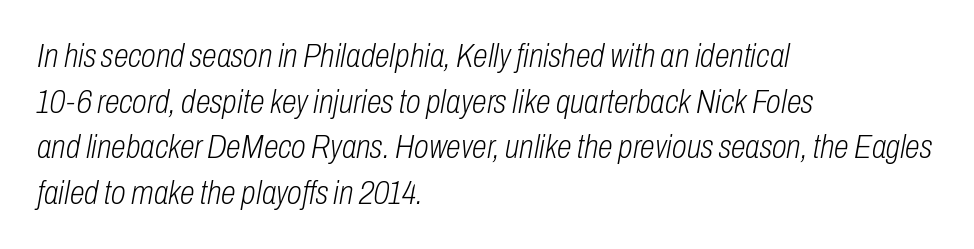
A typesetter would call this proportional, since set widths differ per character. Just letters on the line, the space beneath them empty. Honestly, the letter spacing is just normal — you wouldn't notice it. If you measured baseline to baseline, you'd find a middling distance. This reads as an unemphasized weight, regular at the heaviest.
